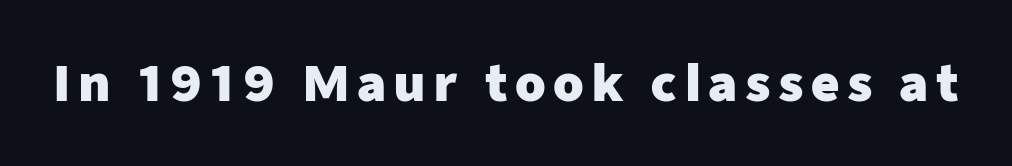
Its strokes are broad and dark, the hallmark of bold type. Clear beneath every line of the passage. The rendering shows plain stroke endings on the letterforms — a sans-serif design. Does the lettering tilt? It doesn't — this is upright.
